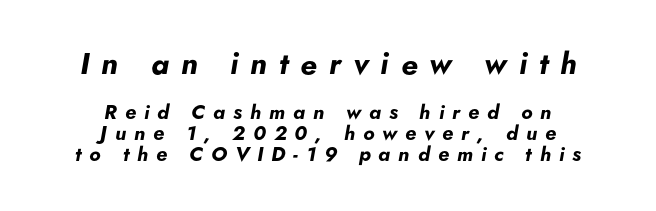
Horizontally, the lines are justified to the midpoint only. Would a proofreader flag this as italicized? Yes. Each glyph is drawn with heavy, bold strokes. You get the large type first, then a drop to smaller type. Regarding leading, the lines here are crowded together. Descenders hang freely into open space.
